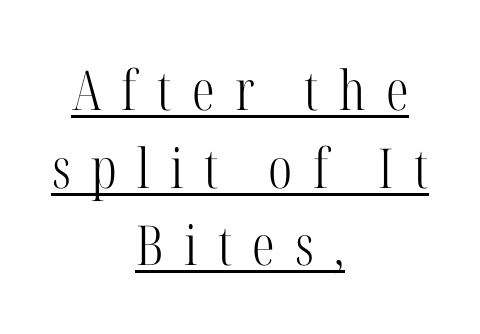
Tall strokes in this sample are plumb rather than angled. A student would call this center alignment; a typographer would say set centered. How would I describe the line gaps? Plain and ordinary. This rendering widens character spacing well past its baseline value. The strokes are not fattened; the text isn't bold.
